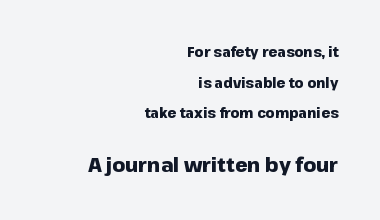
The image shows 20 px bold type, upright; set right-aligned, loose line spacing (2.19x), normal letter spacing, not underlined; the second (bottom) block is 1.43x larger.
